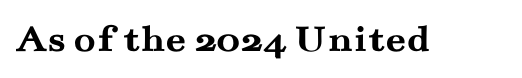
The image shows 40 px semibold, wide serif type, upright; set normal letter spacing, not underlined; medium stroke contrast and a small x-height.
